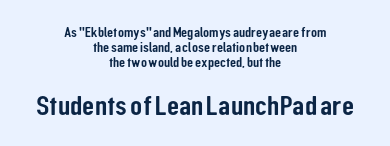
{"serif": "no", "italic": "no", "width": "condensed", "stroke_contrast": "low", "x_height": "medium", "monospaced": "no", "underline": "no", "align": "center", "line_spacing": "tight", "line_spacing_ratio": 1.06, "letter_spacing": "normal", "letter_spacing_em": 0.0, "larger_block": "second", "size_ratio": 2.0, "glyph_px": 28}
